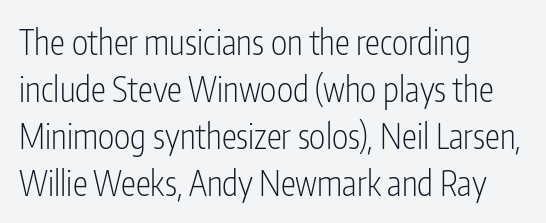
Q: Is the text bold? A: No.
Q: Is the text italic (slanted)? A: No, it is upright.
Q: Is the typeface a serif or a sans-serif typeface? A: Sans-serif.
Q: Is the text underlined? A: No.
Q: How is the paragraph aligned? A: Left-aligned.
Q: Is the spacing between letters normal or unusually wide? A: Normal.
Q: Is the spacing between lines tight, normal or loose? A: Normal.
Q: Width (condensed, normal, or wide)? A: Condensed.
Q: Stroke contrast? A: Low.
Q: x-height? A: Medium.
Q: Monospaced? A: No.
